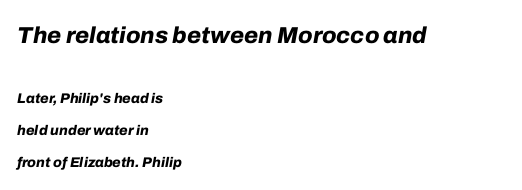
The lines are quadded left. The font's italic variant was chosen for this text. The lines are spread far apart with generous leading. Underlining? Definitely not there.
